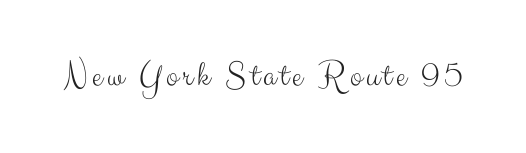
Q: Is the text bold? A: No.
Q: Is the text italic (slanted)? A: Yes.
Q: Is the typeface a serif or a sans-serif typeface? A: Sans-serif.
Q: Is the text underlined? A: No.
Q: Width (condensed, normal, or wide)? A: Normal.
Q: Stroke contrast? A: Medium.
Q: x-height? A: Small.
Q: Monospaced? A: No.
